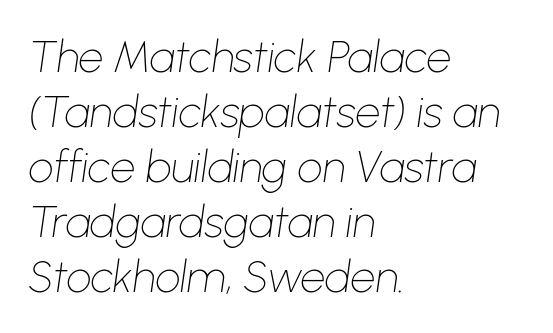
The font's italic variant was chosen for this text. Line beginnings align vertically; line endings do not. Compared with a typical body face, this is equally light or lighter still. This rendering leaves character spacing at its baseline value.
